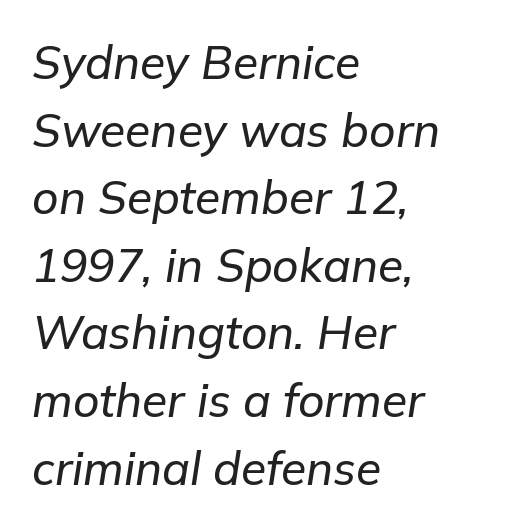
{"italic": "yes", "lean": "right", "slant_degrees": 9, "width": "normal", "stroke_contrast": "low", "x_height": "medium", "monospaced": "no", "underline": "no", "align": "left", "line_spacing": "normal", "line_spacing_ratio": 1.47, "letter_spacing": "normal", "letter_spacing_em": 0.0, "glyph_px": 46}
